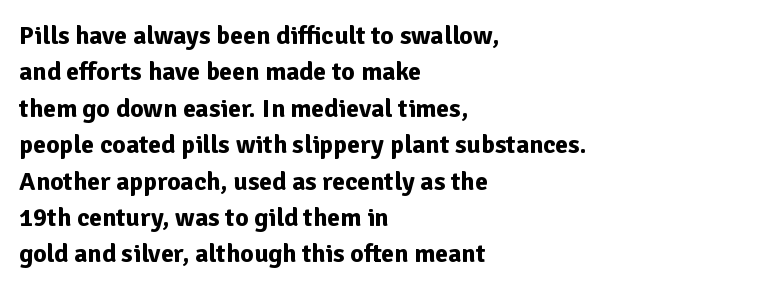
Q: Is the text bold? A: Yes.
Q: Is the text italic (slanted)? A: No, it is upright.
Q: Is the text underlined? A: No.
Q: How is the paragraph aligned? A: Left-aligned.
Q: Is the spacing between letters normal or unusually wide? A: Normal.
Q: Is the spacing between lines tight, normal or loose? A: Normal.
